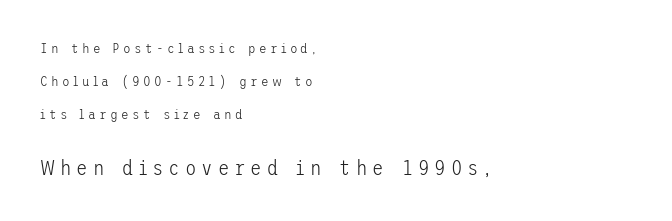
The string is rendered with underlining switched off. The rag falls on the right side of this text block. Leading is clearly above the norm, producing a sparse column. The horizontal fit of the characters is loose and conspicuously gappy.
